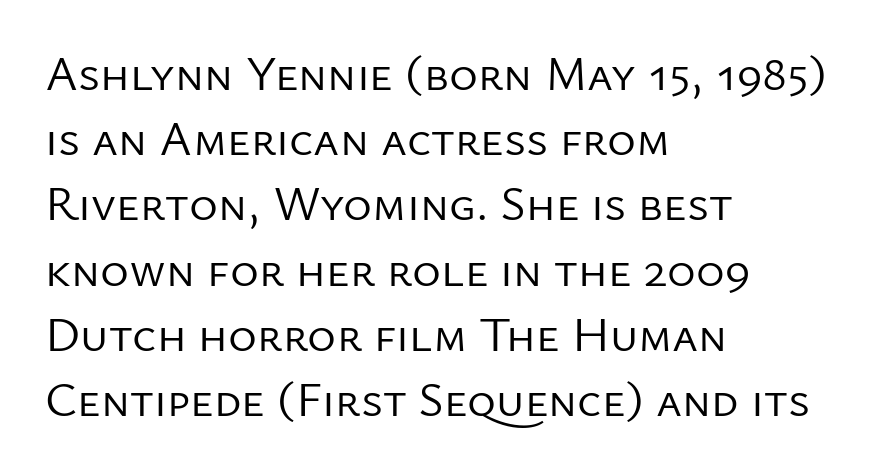
Each letter keeps its own natural width here, so spacing adapts to shape. The rendering anchors every line to the left-hand side. How are the letters spaced? Ordinarily, with no added tracking. Compared with a typical body face, this is equally light or lighter still. Any mark beneath the type? The region is blank. Baseline-to-baseline distance is the conventional proportion of letter height.
